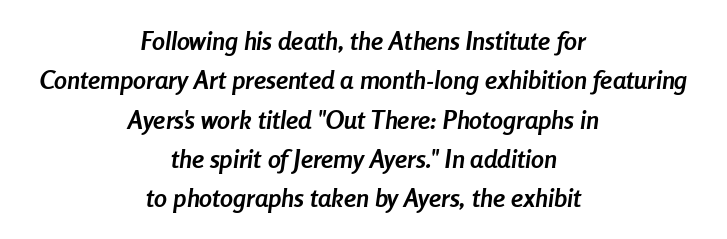
Q: Is the text bold? A: Yes.
Q: Is the text italic (slanted)? A: Yes, it leans right by about 8 degrees.
Q: Is the text underlined? A: No.
Q: How is the paragraph aligned? A: Centered.
Q: Is the spacing between letters normal or unusually wide? A: Normal.
Q: Is the spacing between lines tight, normal or loose? A: Normal.
